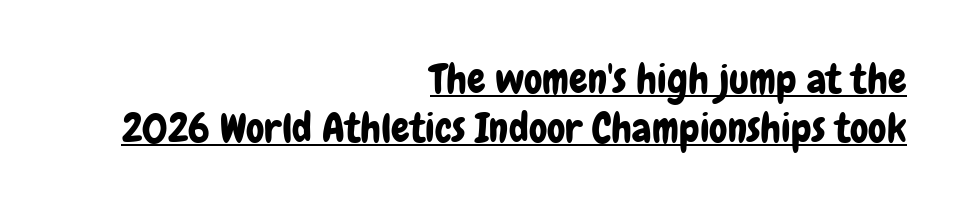
Q: Is the text italic (slanted)? A: No, it is upright.
Q: Is the typeface a serif or a sans-serif typeface? A: Sans-serif.
Q: Is the text underlined? A: Yes.
Q: How is the paragraph aligned? A: Right-aligned.
Q: Is the spacing between letters normal or unusually wide? A: Normal.
Q: Width (condensed, normal, or wide)? A: Condensed.
Q: Stroke contrast? A: Low.
Q: x-height? A: Medium.
Q: Monospaced? A: No.
